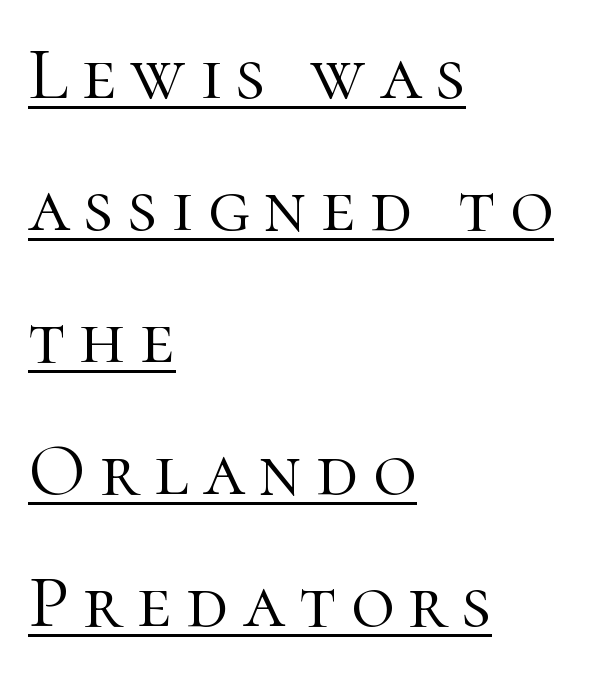
{"serif": "yes", "italic": "no", "bold": "no", "weight": "light", "width": "normal", "stroke_contrast": "high", "x_height": "medium", "monospaced": "no", "underline": "yes", "align": "left", "line_spacing_ratio": 1.76, "glyph_px": 75}
